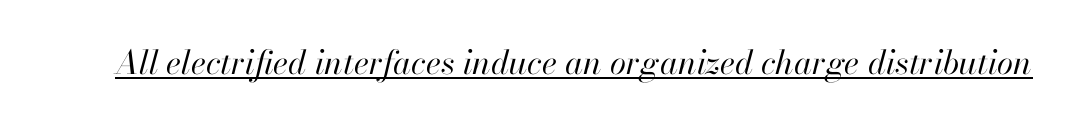
Q: Is the text bold? A: No.
Q: Is the text italic (slanted)? A: Yes, it leans right by about 13 degrees.
Q: Is the text underlined? A: Yes.
Q: Is the spacing between letters normal or unusually wide? A: Normal.
Q: Width (condensed, normal, or wide)? A: Normal.
Q: Stroke contrast? A: High.
Q: x-height? A: Small.
Q: Monospaced? A: No.
